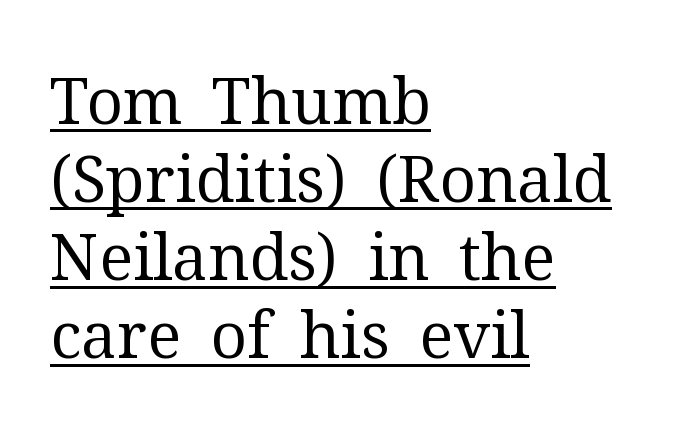
{"serif": "yes", "italic": "no", "bold": "no", "weight": "regular", "width": "normal", "stroke_contrast": "medium", "x_height": "medium", "monospaced": "no", "underline": "yes", "align": "left", "line_spacing_ratio": 1.22, "letter_spacing": "normal", "letter_spacing_em": 0.0, "glyph_px": 64}
